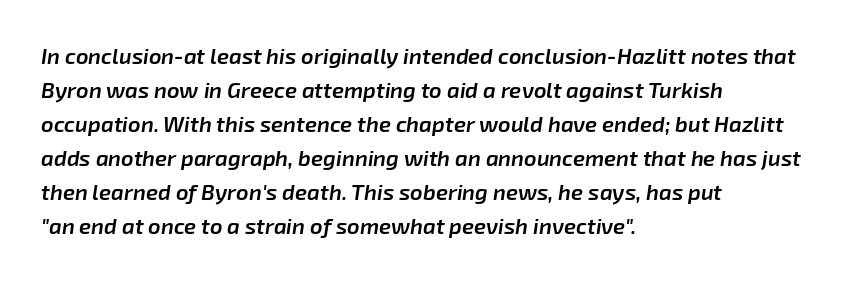
Summary of vertical rhythm: regular, with standard interline spacing. The face used here is rendered with its standard letterfit. Slant detected: the letters are inclined. Horizontally, the lines are justified to the leading edge only.
